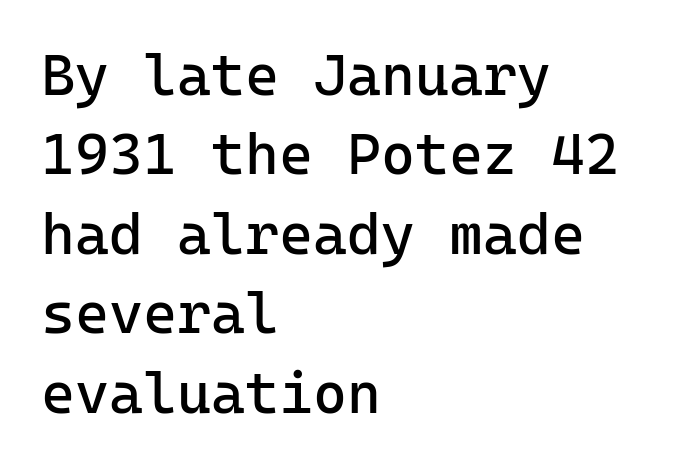
Q: Is the text bold? A: No.
Q: Is the text italic (slanted)? A: No, it is upright.
Q: Is the typeface a serif or a sans-serif typeface? A: Sans-serif.
Q: Is the text underlined? A: No.
Q: How is the paragraph aligned? A: Left-aligned.
Q: Is the spacing between letters normal or unusually wide? A: Normal.
Q: Is the spacing between lines tight, normal or loose? A: Normal.
Q: Width (condensed, normal, or wide)? A: Normal.
Q: Stroke contrast? A: Low.
Q: x-height? A: Medium.
Q: Monospaced? A: Yes.
